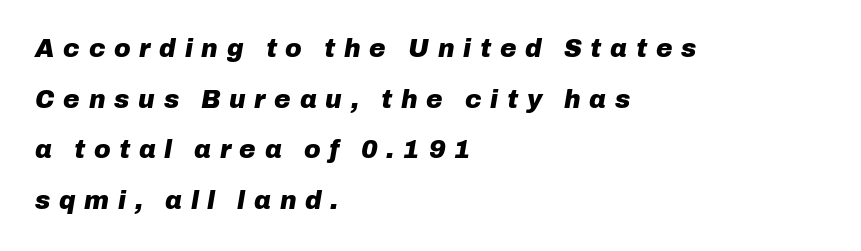
Yep, that's italic — everything's leaning. This sample is left-justified, so line endings fall wherever the words run out. You'd pick this weight for a headline — it's a proper bold. Nobody drew a line under any word here. Compared with typical body copy, the letter spacing here is much looser.
